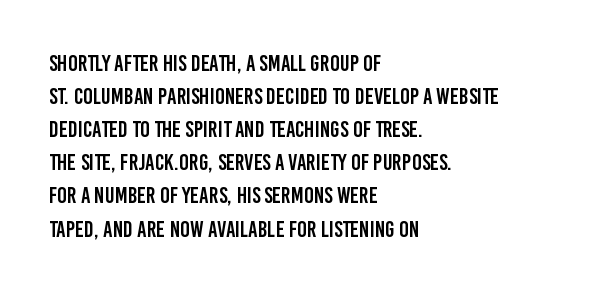
{"italic": "no", "underline": "no", "align": "left", "line_spacing": "normal", "line_spacing_ratio": 1.44, "letter_spacing": "normal", "letter_spacing_em": 0.0, "glyph_px": 23}
